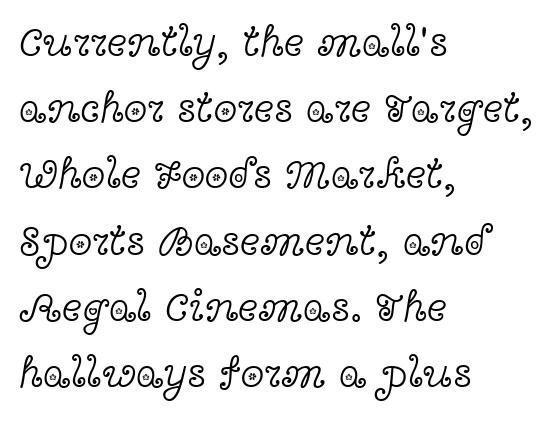
Q: Is the text bold? A: No.
Q: Is the text italic (slanted)? A: Yes.
Q: Is the typeface a serif or a sans-serif typeface? A: Serif.
Q: Is the text underlined? A: No.
Q: How is the paragraph aligned? A: Left-aligned.
Q: Is the spacing between letters normal or unusually wide? A: Normal.
Q: Is the spacing between lines tight, normal or loose? A: Normal.
Q: Width (condensed, normal, or wide)? A: Wide.
Q: x-height? A: Medium.
Q: Monospaced? A: No.
